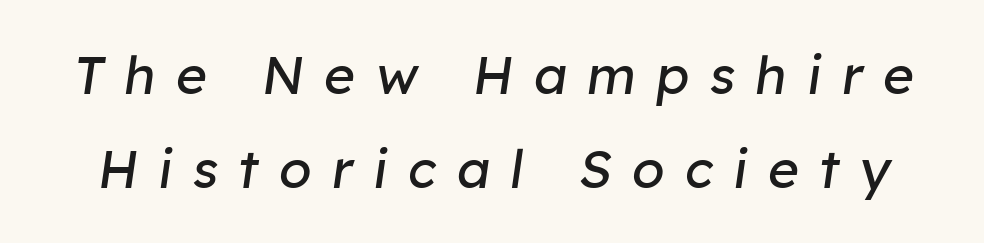
The image shows 53 px regular-weight type, italic (leaning right); set line spacing 1.77x, unusually wide letter spacing (+0.38 em), not underlined; low stroke contrast and a medium x-height.
